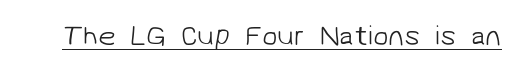
{"serif": "no", "bold": "no", "weight": "light", "width": "normal", "stroke_contrast": "low", "x_height": "medium", "monospaced": "no", "underline": "yes", "letter_spacing": "normal", "letter_spacing_em": 0.0, "glyph_px": 28}
